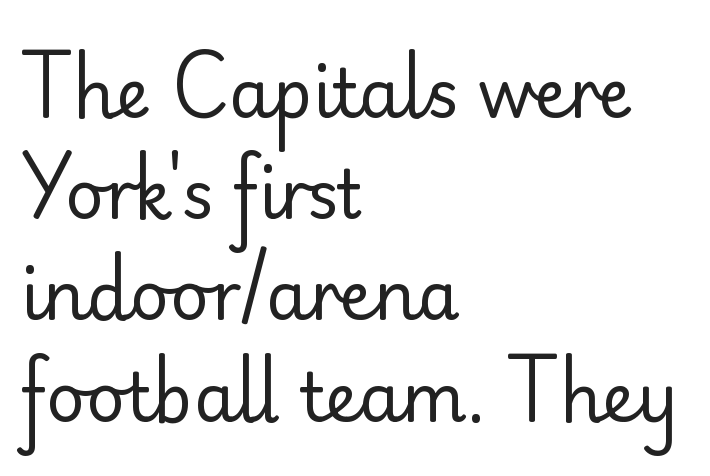
{"serif": "no", "italic": "no", "bold": "no", "weight": "regular", "width": "normal", "stroke_contrast": "low", "x_height": "small", "monospaced": "no", "underline": "no", "align": "left", "line_spacing": "normal", "line_spacing_ratio": 1.51, "letter_spacing": "normal", "letter_spacing_em": 0.0, "glyph_px": 67}
